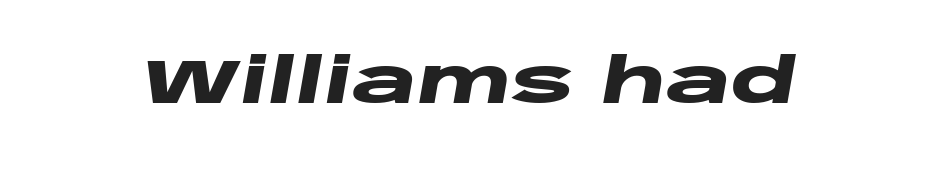
{"italic": "yes", "lean": "right", "slant_degrees": 10, "bold": "yes", "weight": "heavy", "width": "wide", "stroke_contrast": "low", "x_height": "large", "monospaced": "no", "underline": "no", "letter_spacing": "normal", "letter_spacing_em": 0.0, "glyph_px": 62}
